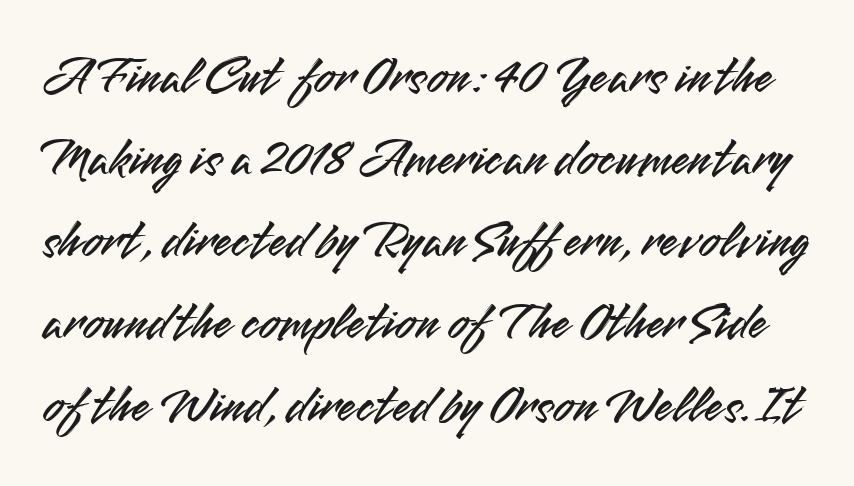
Q: Is the text italic (slanted)? A: Yes.
Q: Is the typeface a serif or a sans-serif typeface? A: Sans-serif.
Q: Is the text underlined? A: No.
Q: Is the spacing between letters normal or unusually wide? A: Normal.
Q: Is the spacing between lines tight, normal or loose? A: Normal.
Q: Width (condensed, normal, or wide)? A: Normal.
Q: Stroke contrast? A: Medium.
Q: x-height? A: Small.
Q: Monospaced? A: No.
